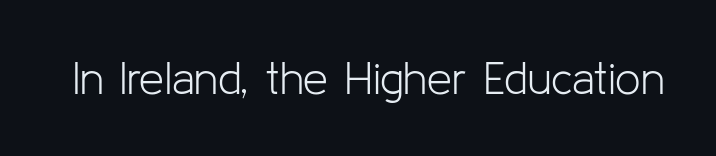
The text was rendered using a sans face with plain stroke endings. Tracking value appears to be zero — textbook default spacing. The cut favours lightness, reaching ordinary text weight at its darkest. This is the regular roman posture of the typeface. Spacing verdict: proportional, widths tailored to each character.
